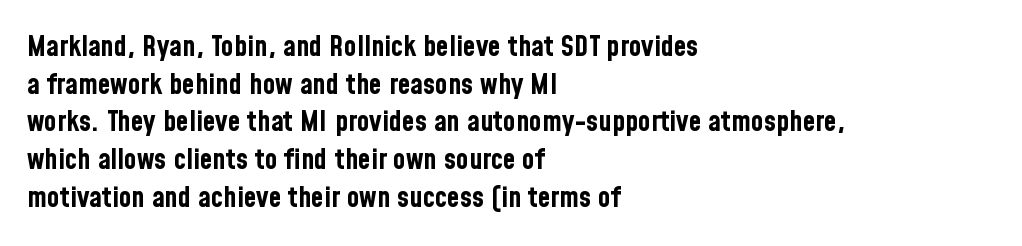
The image shows 29 px bold, condensed sans-serif type, upright; set left-aligned, normal line spacing (1.3x), normal letter spacing, not underlined; low stroke contrast and a medium x-height.
